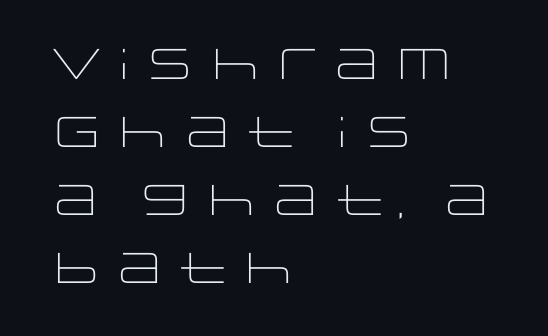
The image shows 43 px light, wide sans-serif type, upright; set left-aligned, normal line spacing (1.58x), normal letter spacing, not underlined; low stroke contrast and a large x-height.
